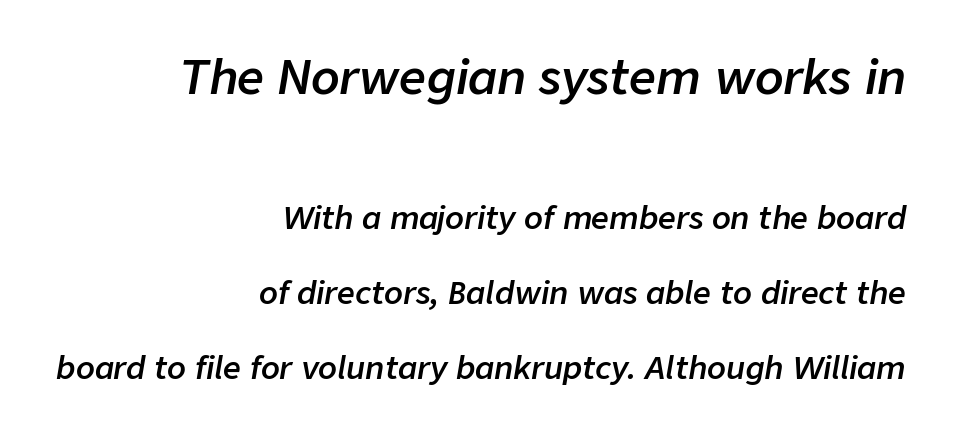
These words are printed semibold, heavier than regular yet not bold. Which chunk is bigger? The first one — the top block dwarfs the bottom. Emphasis-style slanted type is in use. The gap between lines stays unmarked. Is this a fixed-width face? No — the glyphs have proportional, varying widths.
